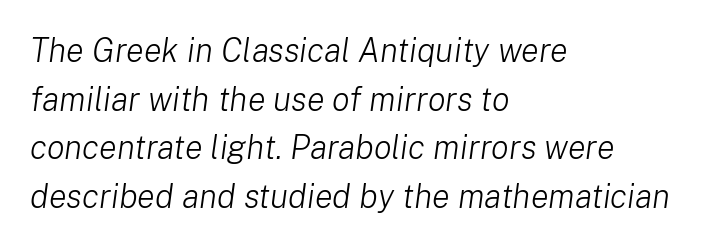
Q: Is the text bold? A: No.
Q: Is the text italic (slanted)? A: Yes, it leans right by about 8 degrees.
Q: Is the text underlined? A: No.
Q: How is the paragraph aligned? A: Left-aligned.
Q: Is the spacing between letters normal or unusually wide? A: Normal.
Q: Is the spacing between lines tight, normal or loose? A: Normal.
Q: Width (condensed, normal, or wide)? A: Normal.
Q: Stroke contrast? A: Low.
Q: x-height? A: Medium.
Q: Monospaced? A: No.
